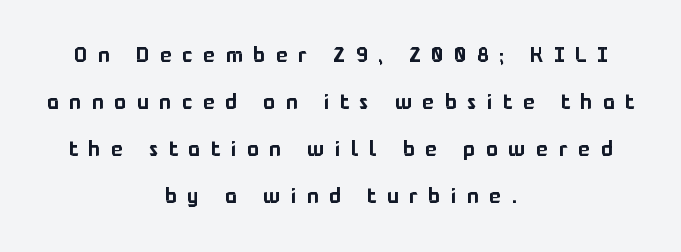
Quick note: interline space is abundant. Any mark beneath the type? The region is blank. The typesetter chose a symmetrical, centered arrangement here. Designer's note — italics off, roman on. Substantial extra tracking has been applied to these lines.
